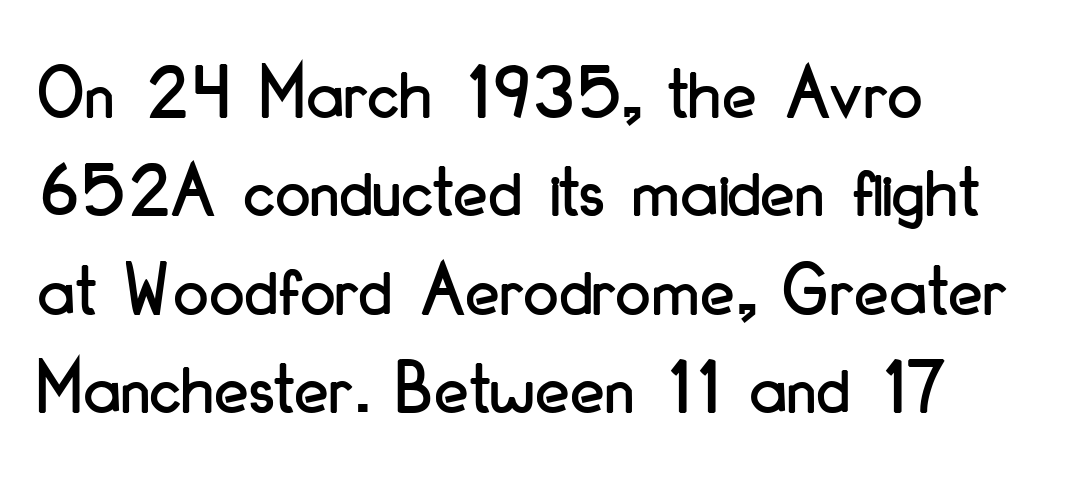
{"serif": "no", "italic": "no", "width": "condensed", "stroke_contrast": "low", "x_height": "small", "monospaced": "no", "underline": "no", "align": "left", "line_spacing": "normal", "line_spacing_ratio": 1.26, "letter_spacing": "normal", "letter_spacing_em": 0.0, "glyph_px": 78}
